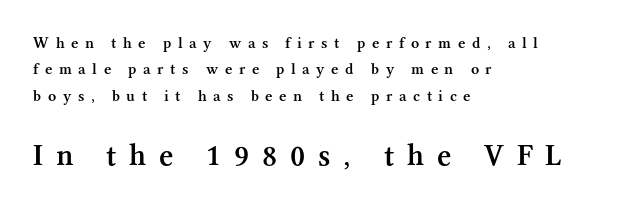
{"serif": "yes", "italic": "no", "bold": "semi", "weight": "semibold", "width": "normal", "stroke_contrast": "medium", "x_height": "medium", "monospaced": "no", "underline": "no", "align": "left", "line_spacing": "normal", "line_spacing_ratio": 1.65, "letter_spacing": "wide", "letter_spacing_em": 0.41, "larger_block": "second", "size_ratio": 1.94, "glyph_px": 31}
